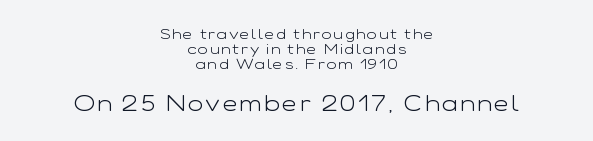
Bold? No — there's no thickening of the strokes. Is there any slant? The stems are plumb. Tightly led — the rows are bunched. The whitespace from short lines is split evenly between both sides.
